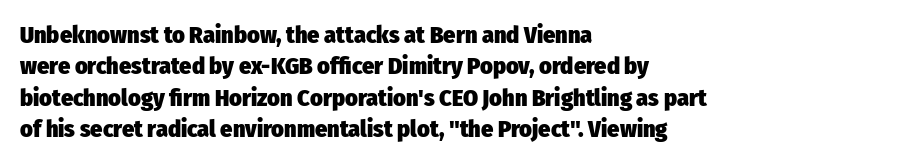
{"italic": "no", "bold": "yes", "underline": "no", "align": "left", "line_spacing": "normal", "line_spacing_ratio": 1.31, "letter_spacing": "normal", "letter_spacing_em": 0.0, "glyph_px": 24}
